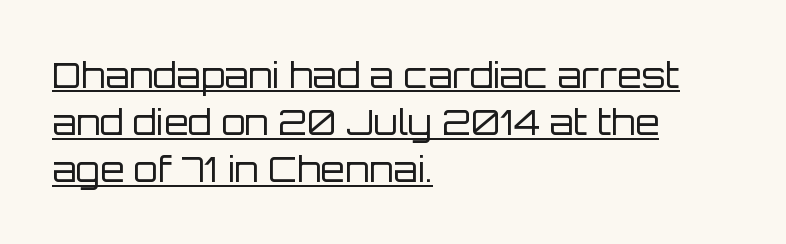
The image shows 35 px regular-weight sans-serif type, upright; set left-aligned, normal line spacing (1.35x), normal letter spacing, underlined; low stroke contrast and a large x-height.
